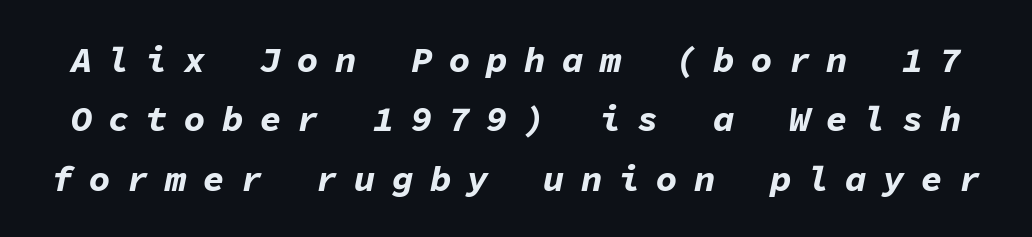
The image shows 36 px bold type, italic (leaning right), monospaced; set normal line spacing (1.65x), unusually wide letter spacing (+0.45 em), not underlined; low stroke contrast and a medium x-height.
